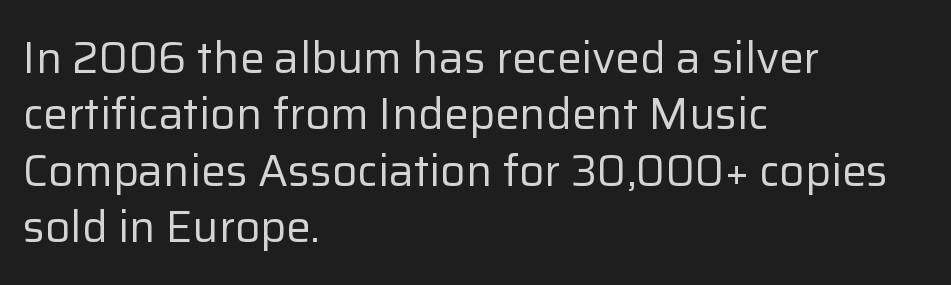
No letter is thick-stroked: the sample isn't bold. The rendering uses a moderate line-height, typical for paragraphs. The rendering uses natural spacing where letterforms have individual widths. Each line starts at the same left margin while the right side varies. In terms of letterform style, serifs are entirely absent.
